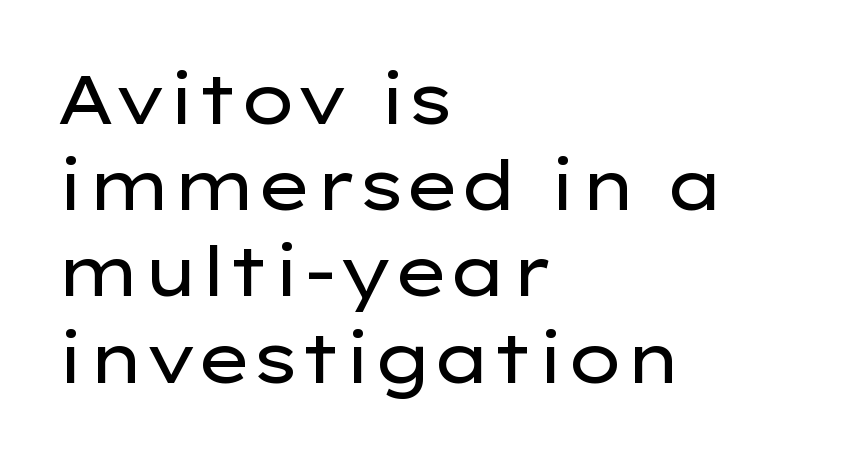
{"serif": "no", "italic": "no", "bold": "no", "weight": "regular", "width": "wide", "stroke_contrast": "low", "x_height": "medium", "monospaced": "no", "underline": "no", "align": "left", "line_spacing": "normal", "line_spacing_ratio": 1.25, "letter_spacing": "normal", "letter_spacing_em": 0.0, "glyph_px": 69}
